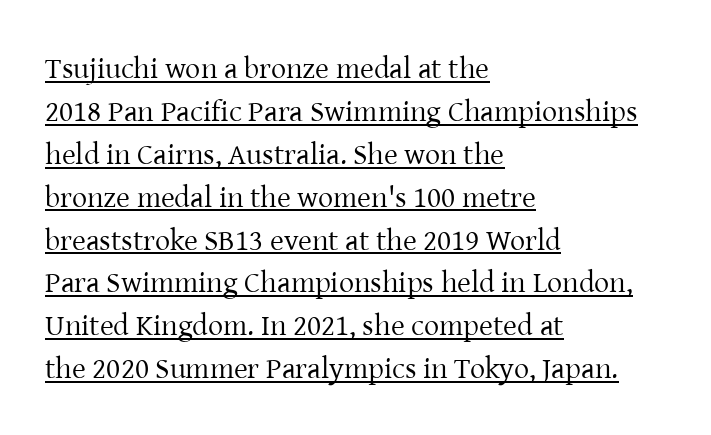
Q: Is the text bold? A: No.
Q: Is the text italic (slanted)? A: No, it is upright.
Q: Is the typeface a serif or a sans-serif typeface? A: Serif.
Q: Is the text underlined? A: Yes.
Q: How is the paragraph aligned? A: Left-aligned.
Q: Is the spacing between letters normal or unusually wide? A: Normal.
Q: Is the spacing between lines tight, normal or loose? A: Normal.
Q: Width (condensed, normal, or wide)? A: Normal.
Q: Stroke contrast? A: Low.
Q: x-height? A: Medium.
Q: Monospaced? A: No.
